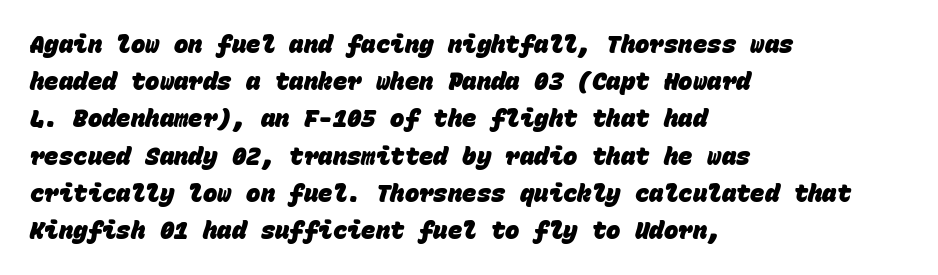
{"bold": "yes", "underline": "no", "align": "left", "line_spacing": "normal", "line_spacing_ratio": 1.55, "letter_spacing": "normal", "letter_spacing_em": 0.0, "glyph_px": 24}
